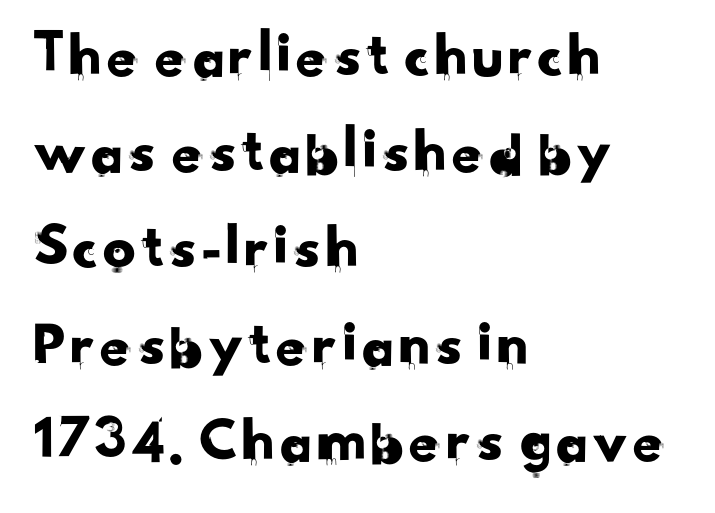
The rows are spaced the way most documents space them. The line texture is even and compact thanks to regular tracking. Serif or sans? Sans — the stroke terminals are bare. Spacing verdict: proportional, widths tailored to each character. Only glyphs here, with clear space below each row.
